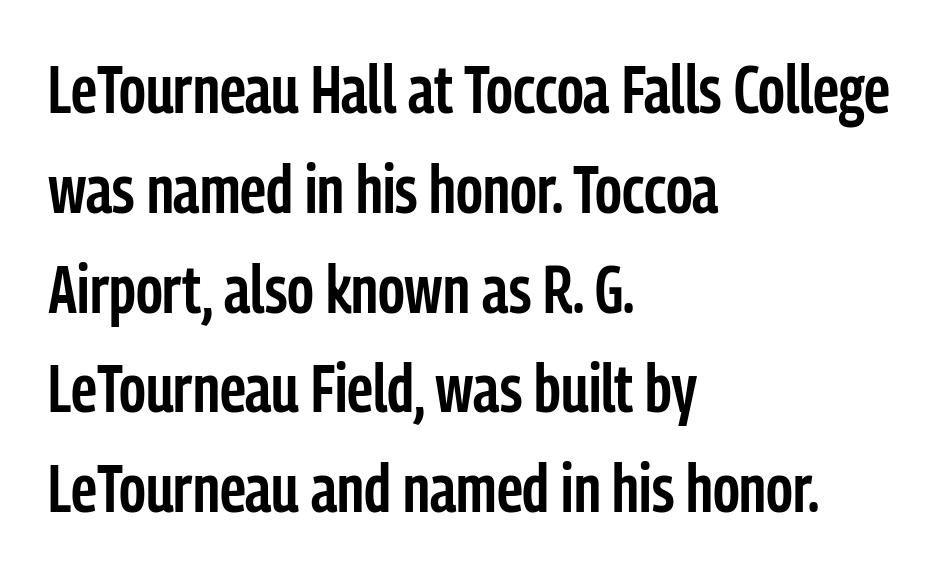
Does the weight exceed regular? Yes, but only to semibold. Posture: vertical. Spacing verdict: proportional, widths tailored to each character. The strip under each line holds only bare page.
